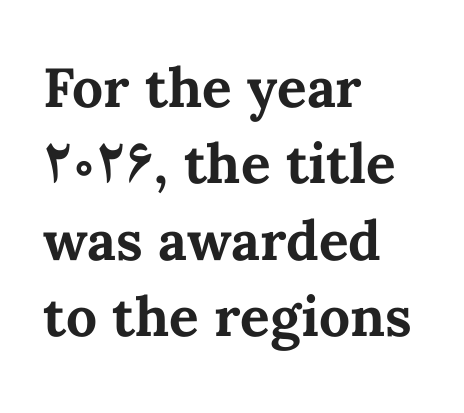
Q: Is the text bold? A: Yes.
Q: Is the text italic (slanted)? A: No, it is upright.
Q: Is the text underlined? A: No.
Q: How is the paragraph aligned? A: Left-aligned.
Q: Is the spacing between letters normal or unusually wide? A: Normal.
Q: Is the spacing between lines tight, normal or loose? A: Normal.
Q: Width (condensed, normal, or wide)? A: Normal.
Q: Stroke contrast? A: Medium.
Q: x-height? A: Medium.
Q: Monospaced? A: No.
